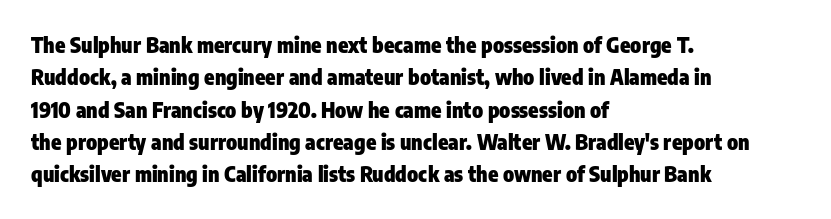
Q: Is the text bold? A: Yes.
Q: Is the text italic (slanted)? A: No, it is upright.
Q: Is the text underlined? A: No.
Q: How is the paragraph aligned? A: Left-aligned.
Q: Is the spacing between letters normal or unusually wide? A: Normal.
Q: Is the spacing between lines tight, normal or loose? A: Normal.
